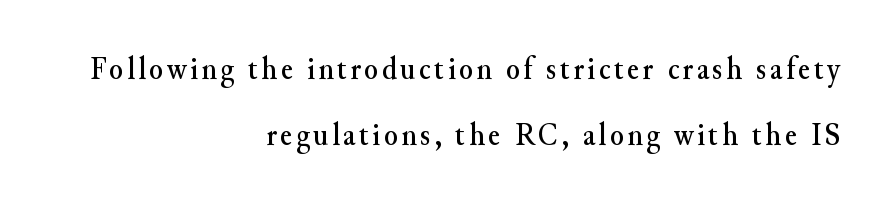
Q: Is the text italic (slanted)? A: No, it is upright.
Q: Is the typeface a serif or a sans-serif typeface? A: Serif.
Q: Is the text underlined? A: No.
Q: How is the paragraph aligned? A: Right-aligned.
Q: Is the spacing between lines tight, normal or loose? A: Loose.
Q: Width (condensed, normal, or wide)? A: Normal.
Q: Stroke contrast? A: Medium.
Q: x-height? A: Small.
Q: Monospaced? A: No.
